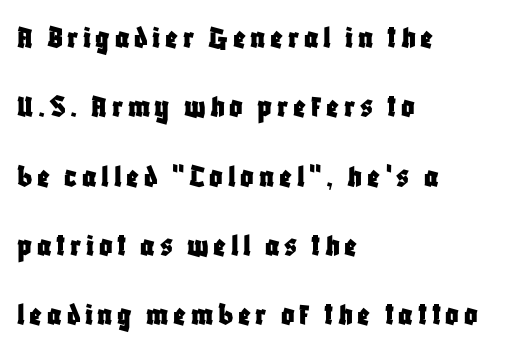
Posture: straight, roman, zero tilt. Varying glyph widths throughout — classic text-font behaviour. Has an underline been added? It has not. Vertically, the passage feels expansive, rows floating well apart. The type family on display is of the sans-serif kind. Line beginnings align vertically; line endings do not.
